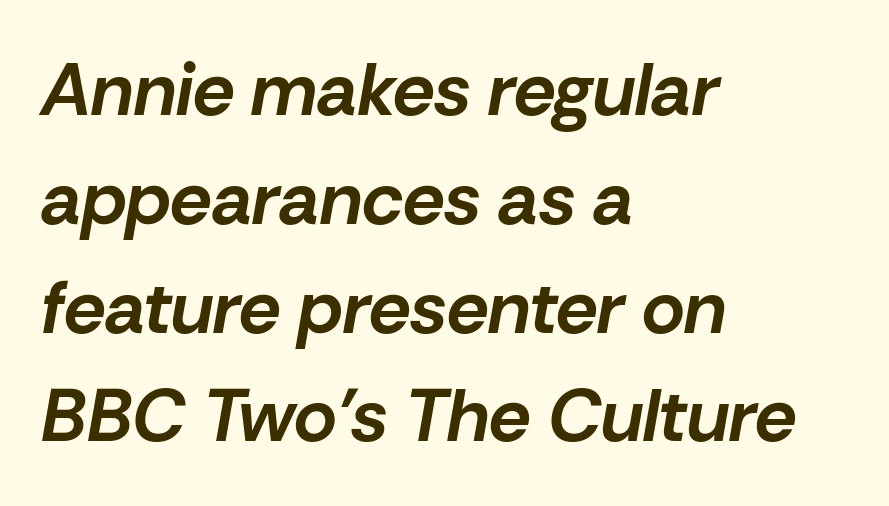
Q: Is the text bold? A: Yes.
Q: Is the text italic (slanted)? A: Yes, it leans right by about 10 degrees.
Q: Is the text underlined? A: No.
Q: How is the paragraph aligned? A: Left-aligned.
Q: Is the spacing between letters normal or unusually wide? A: Normal.
Q: Is the spacing between lines tight, normal or loose? A: Normal.
Q: Width (condensed, normal, or wide)? A: Normal.
Q: Stroke contrast? A: Low.
Q: x-height? A: Medium.
Q: Monospaced? A: No.
